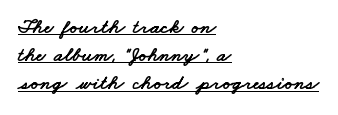
Q: Is the text underlined? A: Yes.
Q: How is the paragraph aligned? A: Left-aligned.
Q: Is the spacing between letters normal or unusually wide? A: Normal.
Q: Is the spacing between lines tight, normal or loose? A: Normal.
